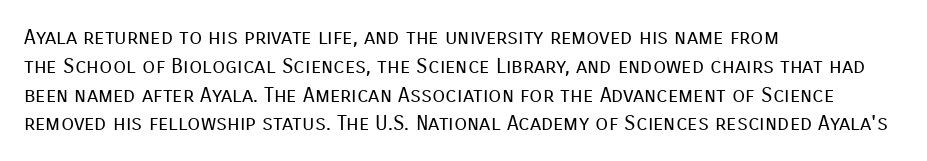
The image shows 21 px text type, upright; set left-aligned, normal line spacing (1.37x), normal letter spacing, not underlined.
